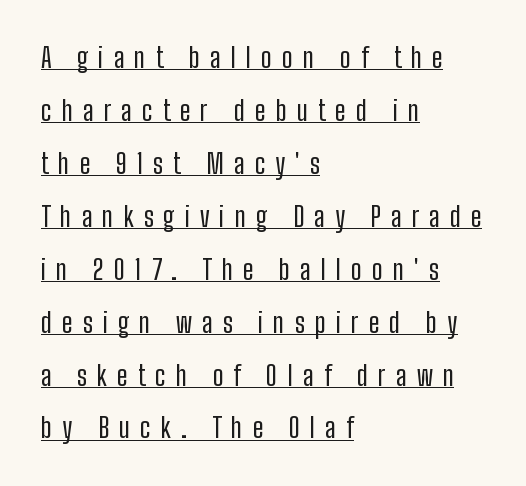
The image shows 27 px text type, upright; set left-aligned, loose line spacing (1.96x), unusually wide letter spacing (+0.37 em), underlined.
